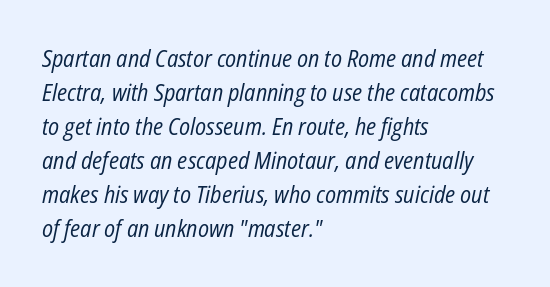
The image shows 23 px text type, italic (leaning right); set left-aligned, normal line spacing (1.48x), normal letter spacing, not underlined.
